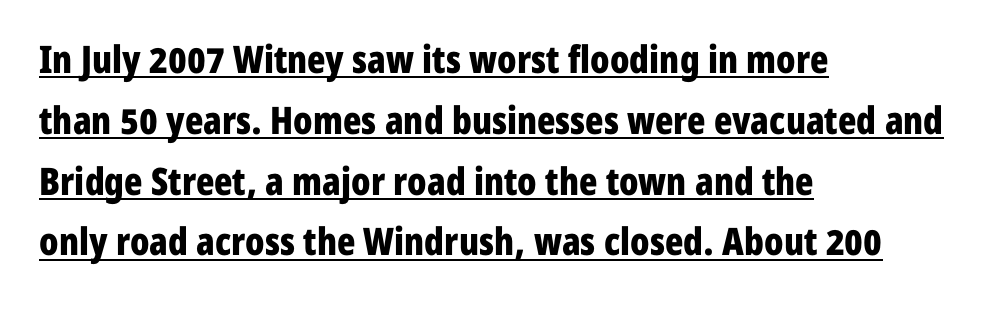
{"serif": "no", "italic": "no", "bold": "yes", "weight": "bold", "width": "condensed", "stroke_contrast": "low", "x_height": "medium", "monospaced": "no", "underline": "yes", "align": "left", "line_spacing": "normal", "line_spacing_ratio": 1.6, "letter_spacing": "normal", "letter_spacing_em": 0.0, "glyph_px": 38}
